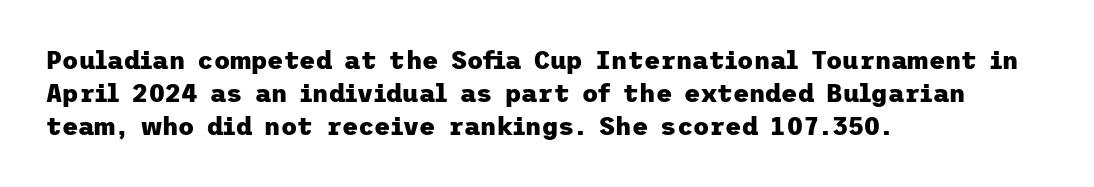
{"italic": "no", "bold": "yes", "underline": "no", "align": "left", "line_spacing": "normal", "line_spacing_ratio": 1.32, "letter_spacing": "normal", "letter_spacing_em": 0.0, "glyph_px": 25}
